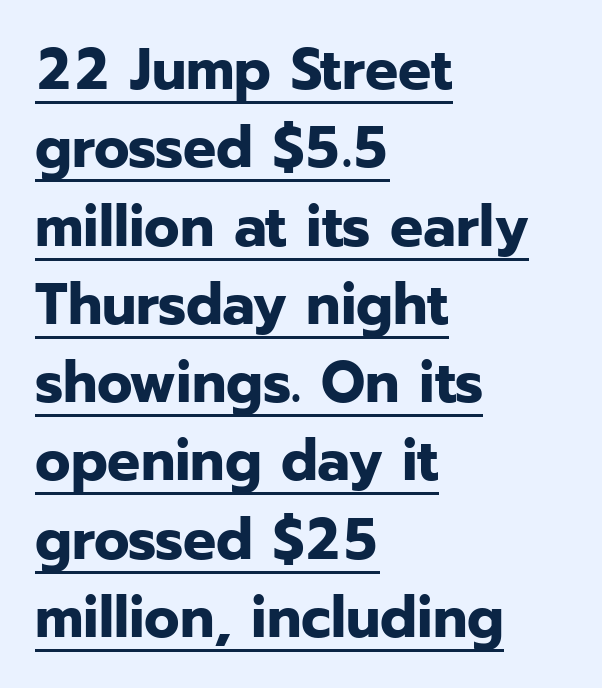
Plenty of ink on the page — the face is bold. Check the space under the baseline: a stroke is drawn there. A typesetter would label this face a sans. Nobody touched the tracking dial on this one.
